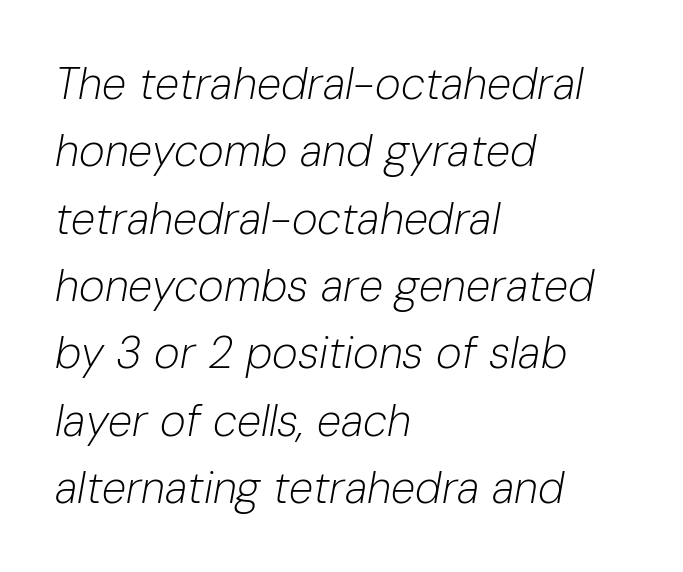
The line-height multiplier appears to be the usual default. The horizontal fit of the characters is conventional and even. Is the block centered? No — it sits flush against the left margin. Rendered with sloped, italic letterforms.
